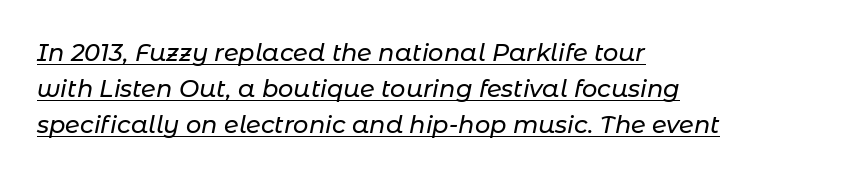
{"italic": "yes", "lean": "right", "slant_degrees": 11, "underline": "yes", "align": "left", "line_spacing": "normal", "line_spacing_ratio": 1.49, "letter_spacing": "normal", "letter_spacing_em": 0.0, "glyph_px": 24}
